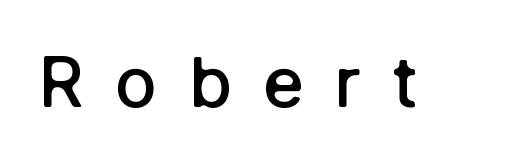
Q: Is the text bold? A: Semi-bold.
Q: Is the text italic (slanted)? A: No, it is upright.
Q: Is the typeface a serif or a sans-serif typeface? A: Sans-serif.
Q: Is the text underlined? A: No.
Q: Is the spacing between letters normal or unusually wide? A: Unusually wide.
Q: Width (condensed, normal, or wide)? A: Normal.
Q: Stroke contrast? A: Low.
Q: x-height? A: Medium.
Q: Monospaced? A: No.
